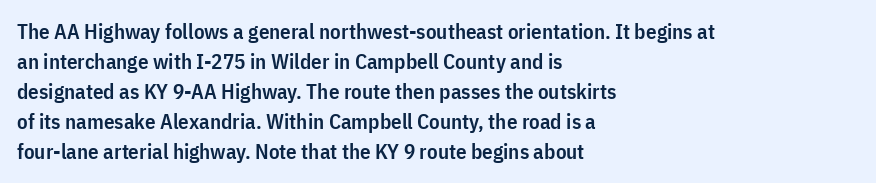
Q: Is the text bold? A: Semi-bold.
Q: Is the text italic (slanted)? A: No, it is upright.
Q: Is the text underlined? A: No.
Q: How is the paragraph aligned? A: Left-aligned.
Q: Is the spacing between letters normal or unusually wide? A: Normal.
Q: Is the spacing between lines tight, normal or loose? A: Normal.
